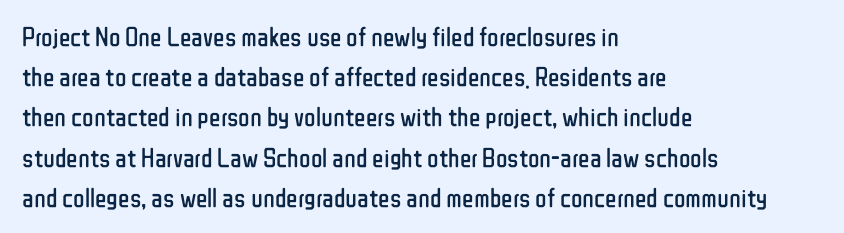
{"italic": "no", "bold": "no", "underline": "no", "align": "left", "line_spacing": "normal", "line_spacing_ratio": 1.49, "letter_spacing": "normal", "letter_spacing_em": 0.0, "glyph_px": 27}
